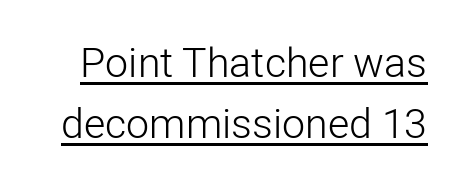
The image shows 41 px light sans-serif type, upright; set normal line spacing (1.49x), normal letter spacing, underlined; low stroke contrast and a medium x-height.
